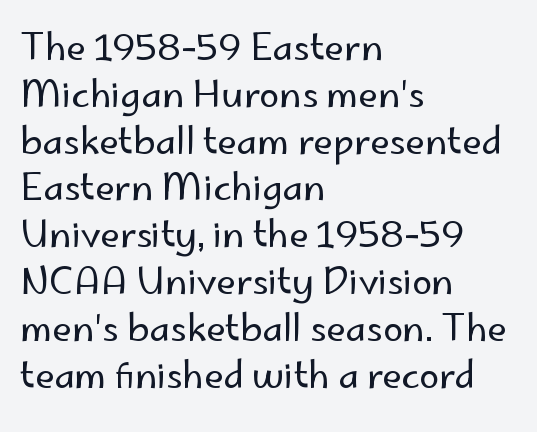
The setting favours the left margin, as ordinary paragraphs usually do. Italic? Not at all — the glyphs are vertical. No extra tracking has been applied to these lines. The type family on display is of the sans-serif kind. Lines of text with bare space underneath.
